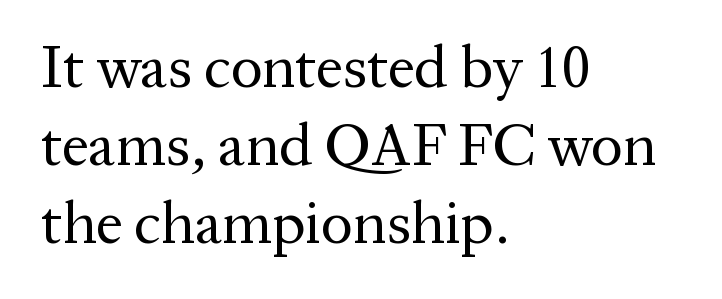
Q: Is the text bold? A: No.
Q: Is the text italic (slanted)? A: No, it is upright.
Q: Is the typeface a serif or a sans-serif typeface? A: Serif.
Q: Is the text underlined? A: No.
Q: How is the paragraph aligned? A: Left-aligned.
Q: Is the spacing between letters normal or unusually wide? A: Normal.
Q: Is the spacing between lines tight, normal or loose? A: Normal.
Q: Width (condensed, normal, or wide)? A: Normal.
Q: Stroke contrast? A: Medium.
Q: x-height? A: Medium.
Q: Monospaced? A: No.
